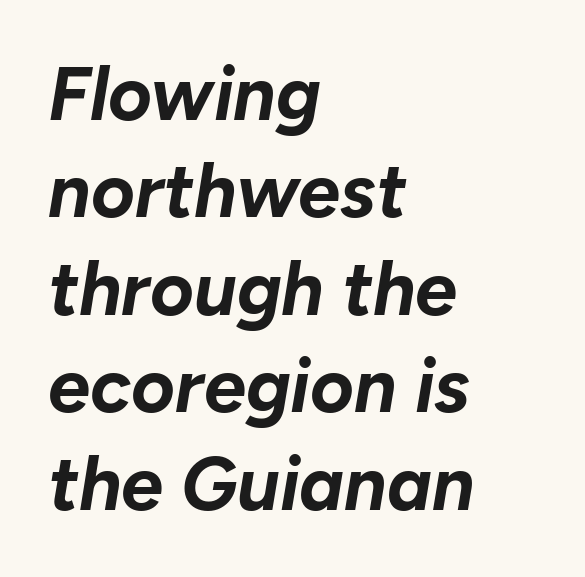
Q: Is the text bold? A: Yes.
Q: Is the text italic (slanted)? A: Yes, it leans right by about 10 degrees.
Q: Is the text underlined? A: No.
Q: How is the paragraph aligned? A: Left-aligned.
Q: Is the spacing between letters normal or unusually wide? A: Normal.
Q: Is the spacing between lines tight, normal or loose? A: Normal.
Q: Width (condensed, normal, or wide)? A: Normal.
Q: Stroke contrast? A: Low.
Q: x-height? A: Medium.
Q: Monospaced? A: No.
